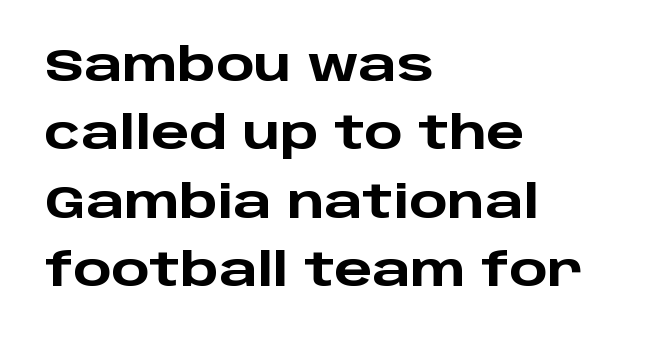
Reading down the block, your eye returns to a fixed left position each line. Observe the absence of serifs on each vertical stroke in this sample. Look at the tracking — it's just the regular setting, nothing added. Upright lettering throughout. Anything drawn beneath the words? Only blank space. This sample has the flowing, uneven cadence of proportional lettering.
